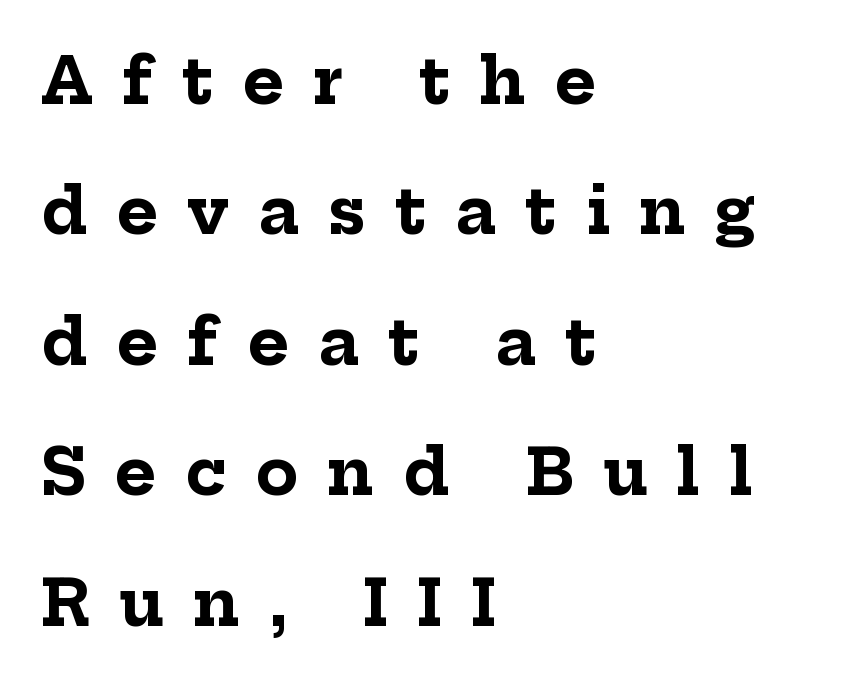
The image shows 63 px bold serif type, upright; set left-aligned, loose line spacing (2.07x), unusually wide letter spacing (+0.46 em), not underlined; low stroke contrast and a medium x-height.
